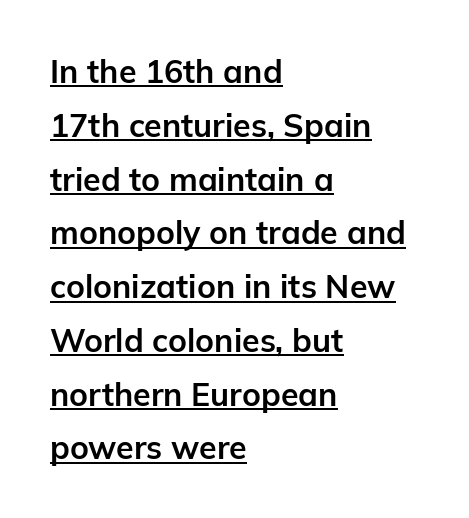
{"serif": "no", "italic": "no", "bold": "yes", "weight": "bold", "width": "normal", "stroke_contrast": "low", "x_height": "medium", "monospaced": "no", "underline": "yes", "align": "left", "line_spacing": "normal", "line_spacing_ratio": 1.68, "letter_spacing": "normal", "letter_spacing_em": 0.0, "glyph_px": 32}
